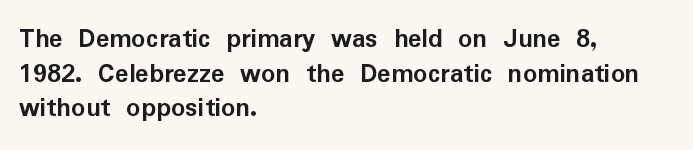
Rendered with straight, roman letterforms. Letterform terminals end flat and unadorned throughout the passage. Set as a true bold cut, around the 700 mark. Line starts are locked; line ends wander. Character widths vary here, with narrow letters taking less room than wide ones.
